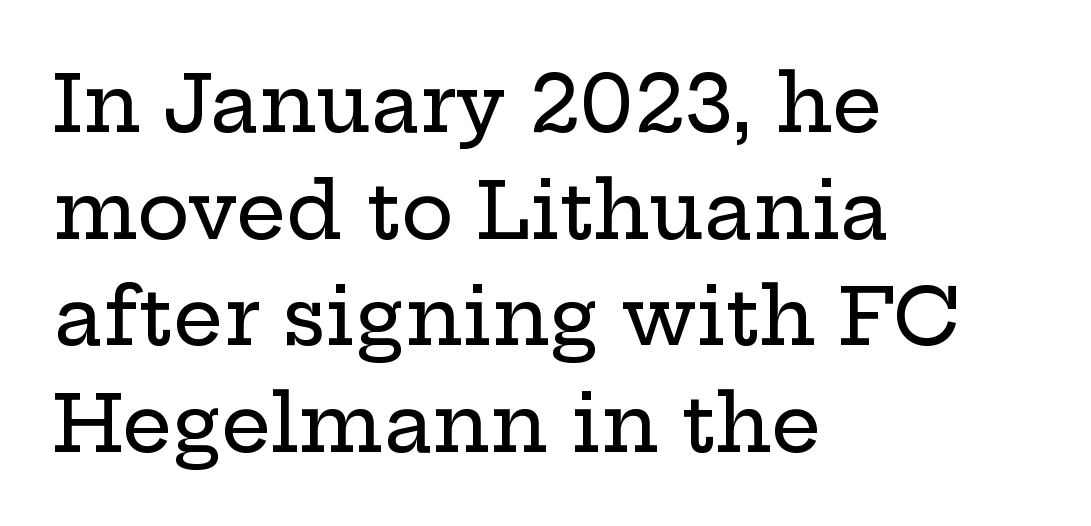
The image shows 79 px wide serif type, upright; set left-aligned, normal line spacing (1.35x), normal letter spacing, not underlined; low stroke contrast and a medium x-height.
